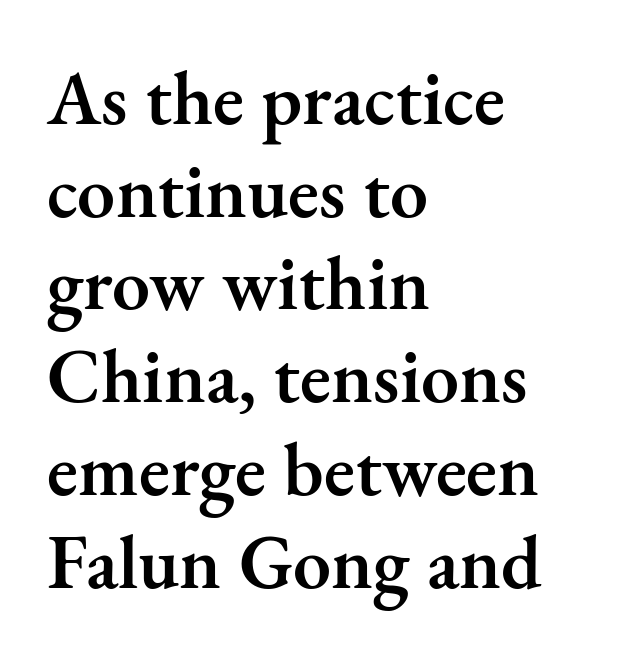
{"serif": "yes", "italic": "no", "bold": "semi", "weight": "semibold", "width": "normal", "stroke_contrast": "medium", "x_height": "small", "monospaced": "no", "underline": "no", "align": "left", "line_spacing_ratio": 1.22, "letter_spacing": "normal", "letter_spacing_em": 0.0, "glyph_px": 76}
